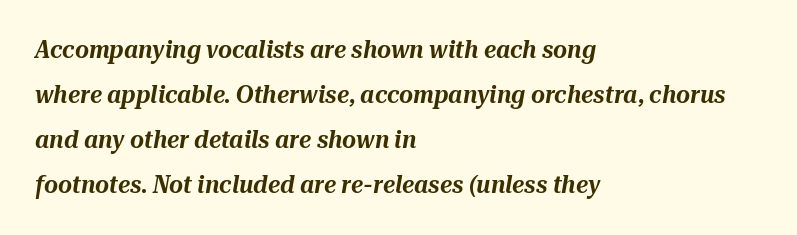
Q: Is the text italic (slanted)? A: Yes, it leans right by about 10 degrees.
Q: Is the text underlined? A: No.
Q: How is the paragraph aligned? A: Left-aligned.
Q: Is the spacing between letters normal or unusually wide? A: Normal.
